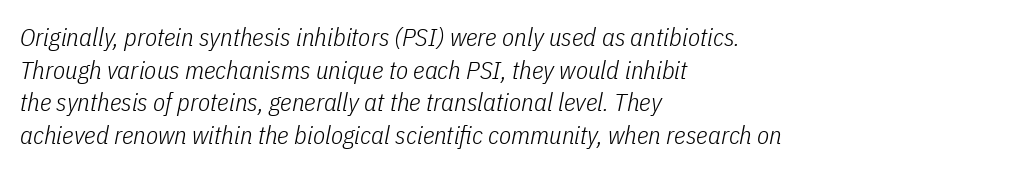
Q: Is the text bold? A: No.
Q: Is the text italic (slanted)? A: Yes, it leans right by about 11 degrees.
Q: Is the text underlined? A: No.
Q: How is the paragraph aligned? A: Left-aligned.
Q: Is the spacing between letters normal or unusually wide? A: Normal.
Q: Is the spacing between lines tight, normal or loose? A: Normal.
